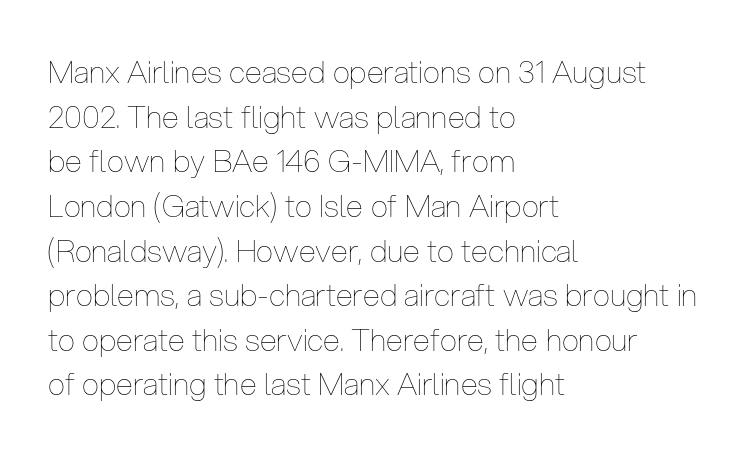
The image shows 31 px thin, condensed type, upright; set left-aligned, normal line spacing (1.44x), normal letter spacing, not underlined; low stroke contrast and a medium x-height.
